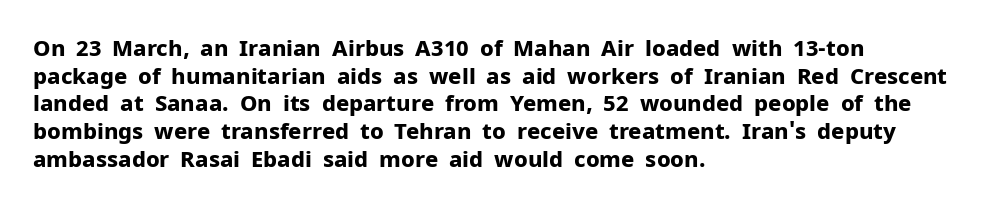
Q: Is the text bold? A: Yes.
Q: Is the text italic (slanted)? A: No, it is upright.
Q: Is the text underlined? A: No.
Q: How is the paragraph aligned? A: Left-aligned.
Q: Is the spacing between letters normal or unusually wide? A: Normal.
Q: Is the spacing between lines tight, normal or loose? A: Normal.
